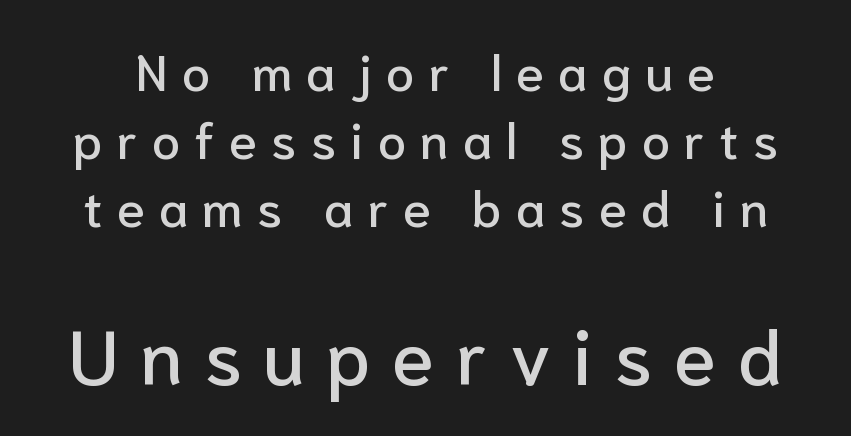
Q: Is the text italic (slanted)? A: No, it is upright.
Q: Is the typeface a serif or a sans-serif typeface? A: Sans-serif.
Q: Is the text underlined? A: No.
Q: Is the spacing between letters normal or unusually wide? A: Unusually wide.
Q: Is the spacing between lines tight, normal or loose? A: Normal.
Q: Which block of text is set in a larger size, the first (top) or the second (bottom)? A: The second (bottom) one.
Q: Width (condensed, normal, or wide)? A: Normal.
Q: Stroke contrast? A: Low.
Q: x-height? A: Medium.
Q: Monospaced? A: No.
